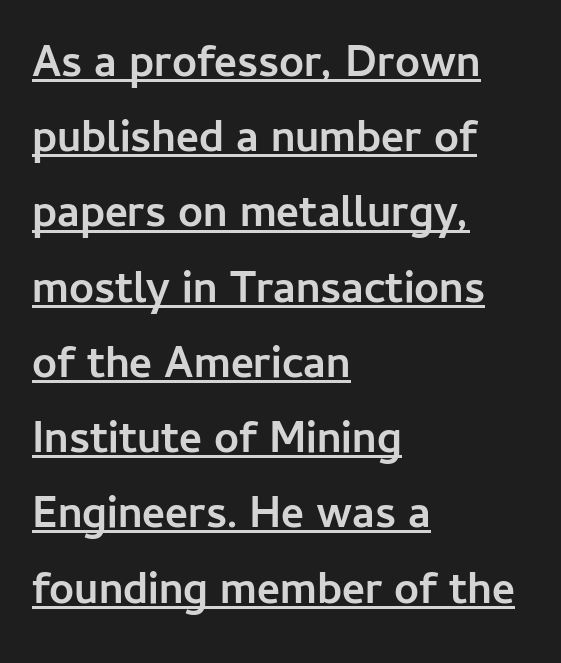
Rendered with straight, roman letterforms. Typesetter's note: full bold, strokes at maximum text heaviness. The string is rendered with underlining switched on. These lines are composed in type without serifs. Is this a fixed-width face? No — the glyphs have proportional, varying widths. Standard letterfit; no display-style spreading of the glyphs.
